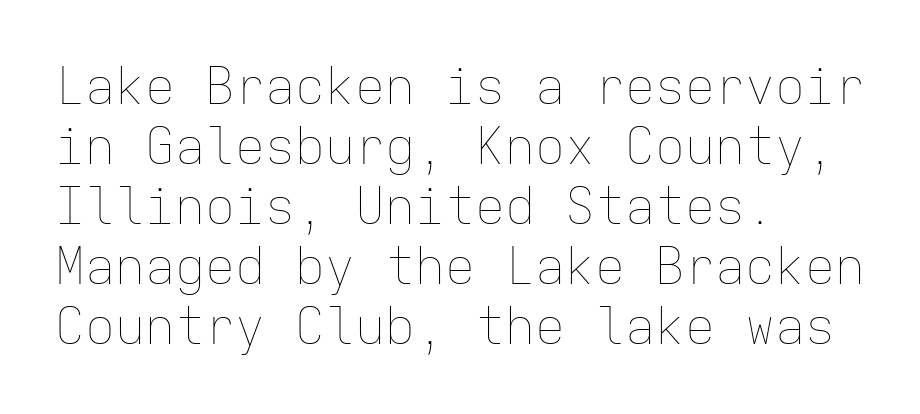
The image shows 50 px thin type, upright, monospaced; set left-aligned, line spacing 1.2x, normal letter spacing, not underlined; low stroke contrast and a medium x-height.
